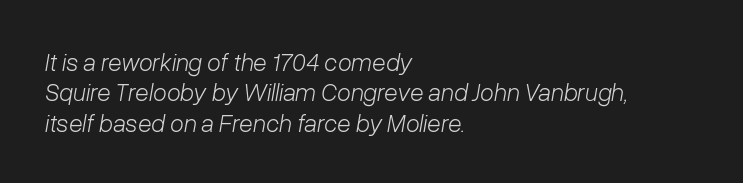
Q: Is the text bold? A: No.
Q: Is the text italic (slanted)? A: Yes, it leans right by about 10 degrees.
Q: Is the text underlined? A: No.
Q: How is the paragraph aligned? A: Left-aligned.
Q: Is the spacing between letters normal or unusually wide? A: Normal.
